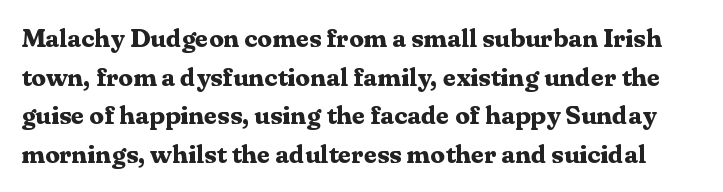
The image shows 26 px bold type, upright; set normal line spacing (1.49x), normal letter spacing, not underlined.
